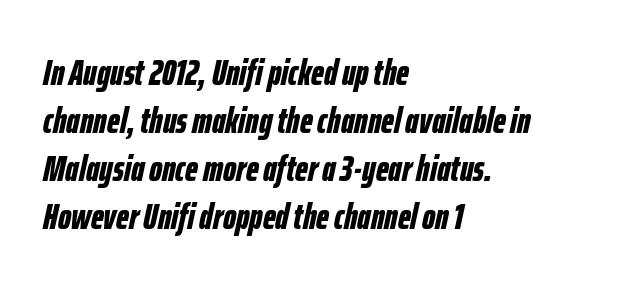
{"italic": "yes", "lean": "right", "slant_degrees": 12, "bold": "yes", "weight": "bold", "width": "condensed", "stroke_contrast": "low", "x_height": "medium", "monospaced": "no", "underline": "no", "align": "left", "line_spacing": "normal", "line_spacing_ratio": 1.3, "letter_spacing": "normal", "letter_spacing_em": 0.0, "glyph_px": 37}
